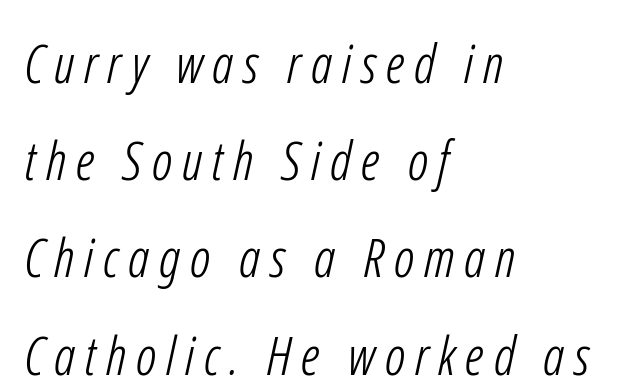
{"serif": "no", "bold": "no", "weight": "light", "width": "condensed", "stroke_contrast": "low", "x_height": "medium", "monospaced": "no", "underline": "no", "align": "left", "line_spacing_ratio": 1.8, "glyph_px": 54}
